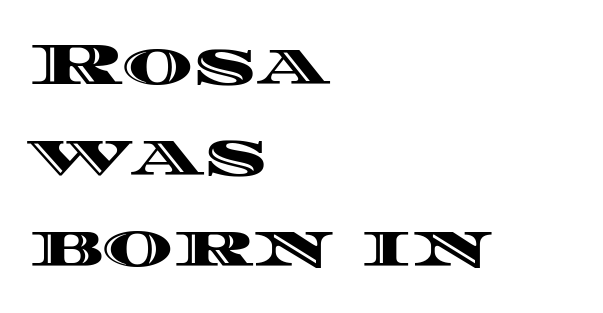
Q: Is the text italic (slanted)? A: No, it is upright.
Q: Is the text underlined? A: No.
Q: How is the paragraph aligned? A: Left-aligned.
Q: Is the spacing between letters normal or unusually wide? A: Normal.
Q: Is the spacing between lines tight, normal or loose? A: Normal.
Q: Width (condensed, normal, or wide)? A: Wide.
Q: x-height? A: Large.
Q: Monospaced? A: No.
